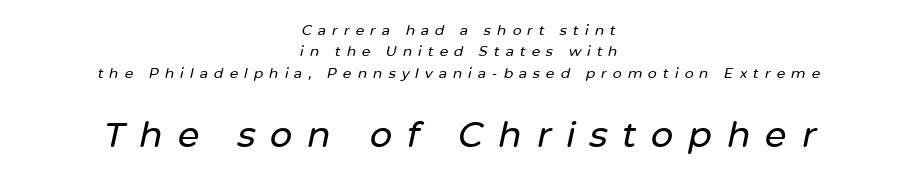
Each letter keeps its own natural width here, so spacing adapts to shape. Centered paragraph, ragged on both sides. Someone cranked the tracking dial way up on this one. Underline: absent. Students, observe: this is what conventionally led text looks like. The block sitting lower on the canvas is the one with enlarged characters.
